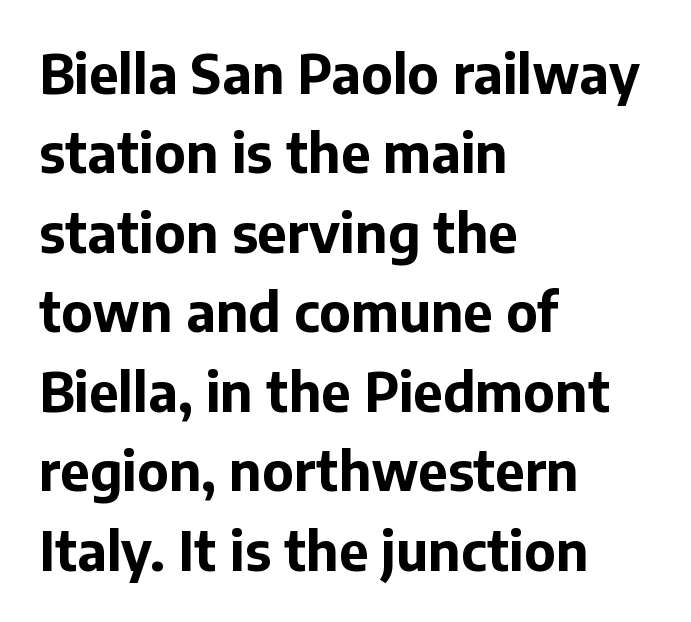
{"serif": "no", "italic": "no", "bold": "yes", "weight": "bold", "width": "normal", "stroke_contrast": "low", "x_height": "medium", "monospaced": "no", "underline": "no", "align": "left", "line_spacing": "normal", "line_spacing_ratio": 1.5, "letter_spacing": "normal", "letter_spacing_em": 0.0, "glyph_px": 53}
